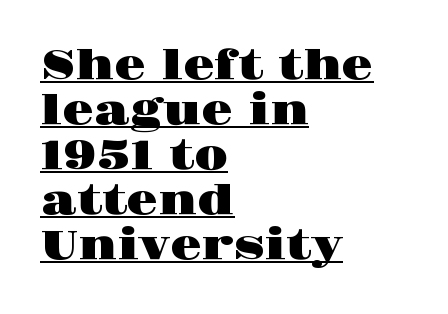
Q: Is the text italic (slanted)? A: No, it is upright.
Q: Is the typeface a serif or a sans-serif typeface? A: Serif.
Q: Is the text underlined? A: Yes.
Q: How is the paragraph aligned? A: Left-aligned.
Q: Is the spacing between letters normal or unusually wide? A: Normal.
Q: Is the spacing between lines tight, normal or loose? A: Tight.
Q: Width (condensed, normal, or wide)? A: Wide.
Q: Stroke contrast? A: High.
Q: x-height? A: Large.
Q: Monospaced? A: No.
